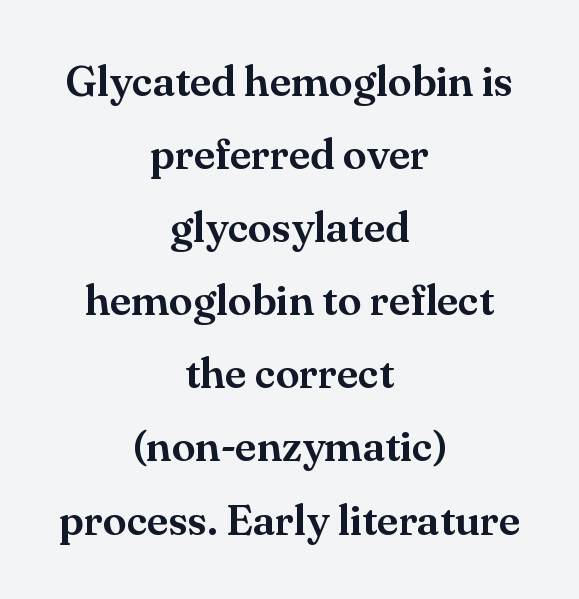
Is this a fixed-width face? No — the glyphs have proportional, varying widths. Tracking here is standard; glyphs follow each other at the usual distance. The characters display serif detailing at their extremities. Short and long lines alike share a common midpoint.
